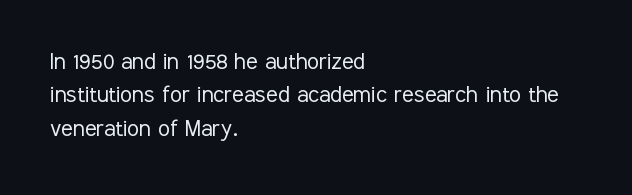
The image shows 27 px text type, upright; set left-aligned, line spacing 1.24x, normal letter spacing, not underlined.
